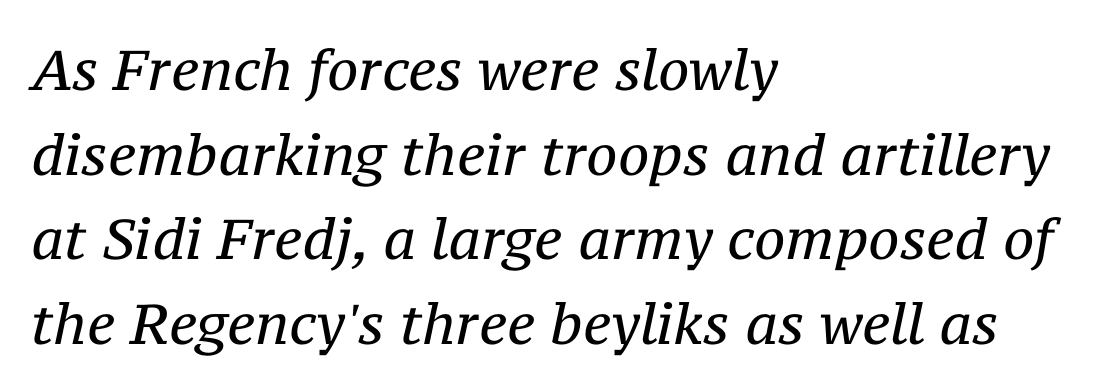
{"serif": "yes", "italic": "yes", "lean": "right", "slant_degrees": 12, "bold": "no", "weight": "regular", "width": "normal", "stroke_contrast": "medium", "x_height": "medium", "monospaced": "no", "underline": "no", "align": "left", "line_spacing": "normal", "line_spacing_ratio": 1.51, "letter_spacing": "normal", "letter_spacing_em": 0.0, "glyph_px": 56}
